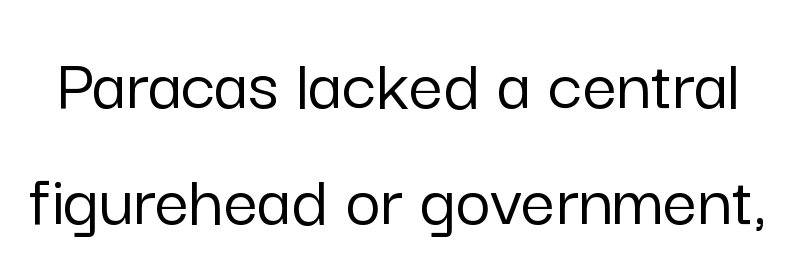
{"serif": "no", "italic": "no", "width": "normal", "stroke_contrast": "low", "x_height": "medium", "monospaced": "no", "underline": "no", "line_spacing": "normal", "line_spacing_ratio": 1.52, "letter_spacing": "normal", "letter_spacing_em": 0.0, "glyph_px": 76}
